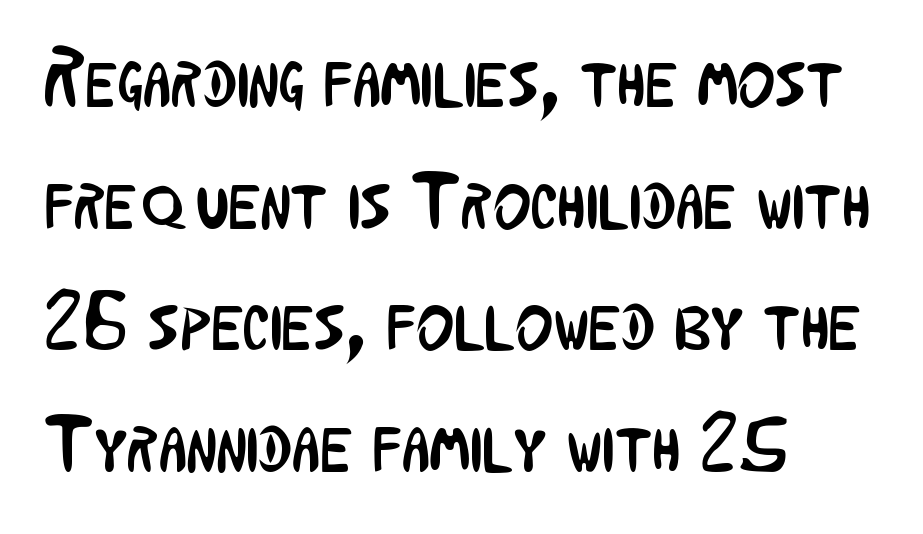
The image shows 80 px regular-weight, condensed sans-serif type, upright; set left-aligned, normal line spacing (1.52x), normal letter spacing, not underlined; low stroke contrast and a medium x-height.
